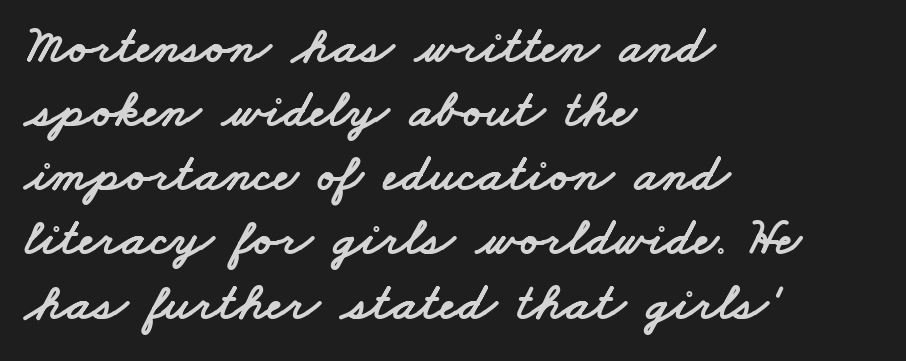
Q: Is the typeface a serif or a sans-serif typeface? A: Sans-serif.
Q: Is the text underlined? A: No.
Q: How is the paragraph aligned? A: Left-aligned.
Q: Is the spacing between letters normal or unusually wide? A: Normal.
Q: Width (condensed, normal, or wide)? A: Wide.
Q: Stroke contrast? A: Low.
Q: x-height? A: Small.
Q: Monospaced? A: No.
